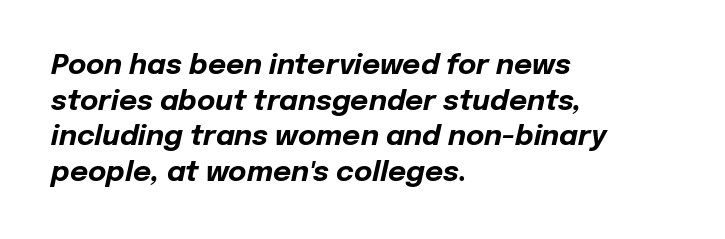
{"italic": "yes", "lean": "right", "slant_degrees": 12, "bold": "yes", "weight": "bold", "width": "normal", "stroke_contrast": "low", "x_height": "medium", "monospaced": "no", "underline": "no", "align": "left", "line_spacing": "normal", "line_spacing_ratio": 1.27, "letter_spacing": "normal", "letter_spacing_em": 0.0, "glyph_px": 28}
